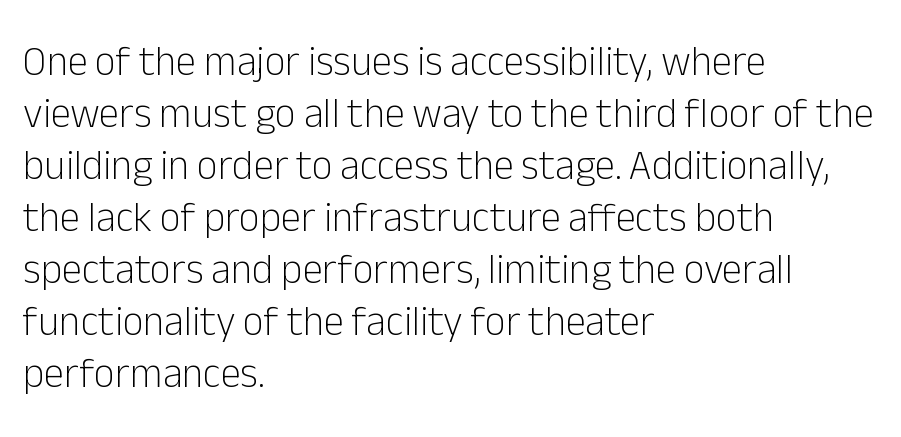
The image shows 41 px light sans-serif type, upright; set left-aligned, normal line spacing (1.27x), normal letter spacing, not underlined; low stroke contrast and a medium x-height.
